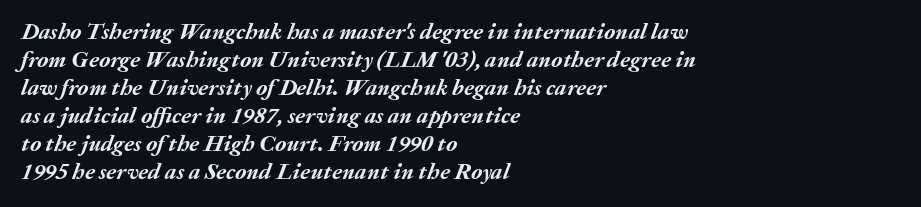
{"italic": "yes", "lean": "right", "slant_degrees": 20, "bold": "yes", "underline": "no", "align": "left", "line_spacing_ratio": 1.22, "letter_spacing": "normal", "letter_spacing_em": 0.0, "glyph_px": 23}
